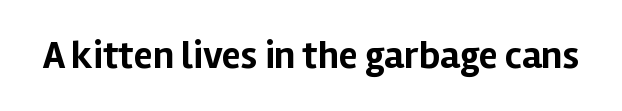
{"serif": "no", "italic": "no", "bold": "yes", "weight": "bold", "width": "normal", "stroke_contrast": "low", "x_height": "medium", "monospaced": "no", "underline": "no", "letter_spacing": "normal", "letter_spacing_em": 0.0, "glyph_px": 39}
